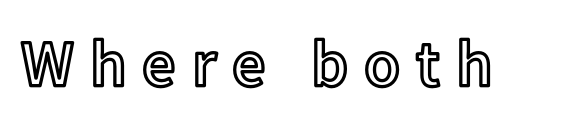
The rendering inserts visible extra space after every character. Here the designer chose a conventional face with non-uniform glyph widths. The specimen omits any rule beneath the text block's lines. When letters stand straight like this, we call the style roman or upright.
